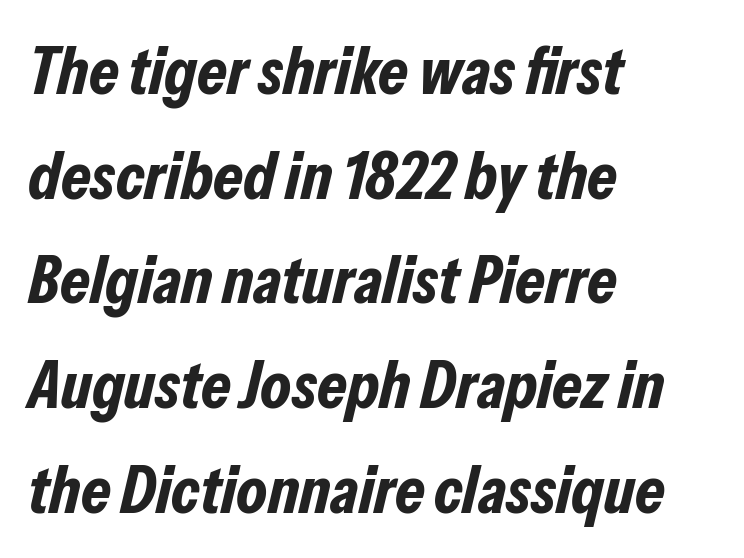
The leading is moderate, giving the passage an even texture. The strip under each line holds only bare page. The paragraph has a hard left edge and a soft right edge. Default kerning and tracking; the words read as compact shapes. The face used here is proportionally spaced, like ordinary book or web type.
